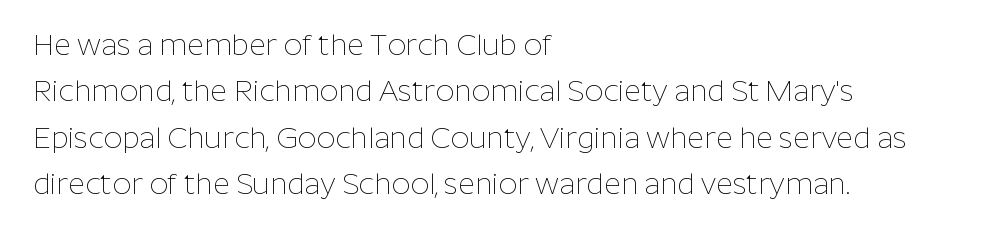
Q: Is the text bold? A: No.
Q: Is the text italic (slanted)? A: No, it is upright.
Q: Is the typeface a serif or a sans-serif typeface? A: Sans-serif.
Q: Is the text underlined? A: No.
Q: How is the paragraph aligned? A: Left-aligned.
Q: Is the spacing between letters normal or unusually wide? A: Normal.
Q: Is the spacing between lines tight, normal or loose? A: Normal.
Q: Width (condensed, normal, or wide)? A: Normal.
Q: Stroke contrast? A: Low.
Q: x-height? A: Medium.
Q: Monospaced? A: No.
